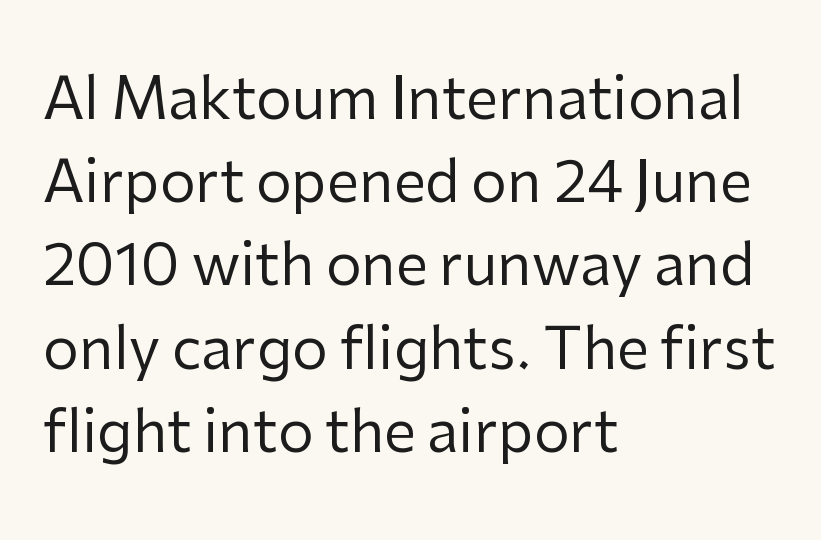
Q: Is the text bold? A: No.
Q: Is the text italic (slanted)? A: No, it is upright.
Q: Is the typeface a serif or a sans-serif typeface? A: Sans-serif.
Q: Is the text underlined? A: No.
Q: How is the paragraph aligned? A: Left-aligned.
Q: Is the spacing between letters normal or unusually wide? A: Normal.
Q: Is the spacing between lines tight, normal or loose? A: Normal.
Q: Width (condensed, normal, or wide)? A: Normal.
Q: Stroke contrast? A: Low.
Q: x-height? A: Medium.
Q: Monospaced? A: No.
